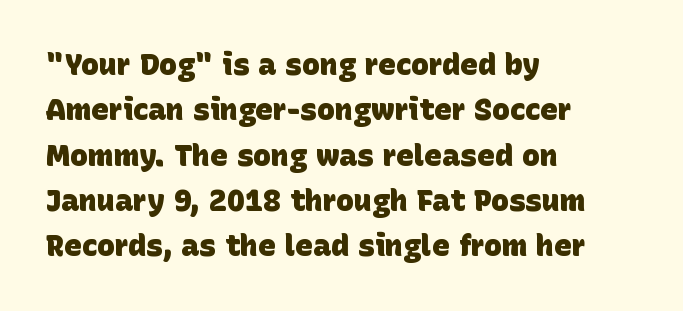
Q: Is the text bold? A: Yes.
Q: Is the typeface a serif or a sans-serif typeface? A: Sans-serif.
Q: Is the text underlined? A: No.
Q: How is the paragraph aligned? A: Left-aligned.
Q: Is the spacing between letters normal or unusually wide? A: Normal.
Q: Is the spacing between lines tight, normal or loose? A: Normal.
Q: Width (condensed, normal, or wide)? A: Normal.
Q: Stroke contrast? A: Low.
Q: x-height? A: Large.
Q: Monospaced? A: No.
